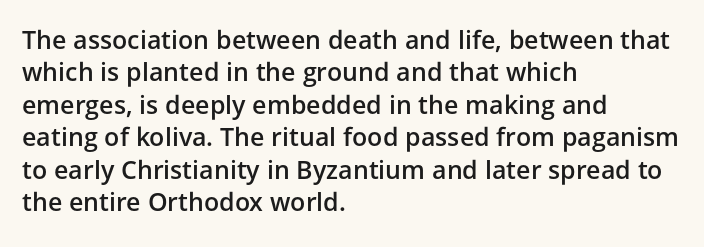
{"italic": "no", "bold": "semi", "underline": "no", "align": "left", "line_spacing": "normal", "line_spacing_ratio": 1.3, "letter_spacing": "normal", "letter_spacing_em": 0.0, "glyph_px": 25}
